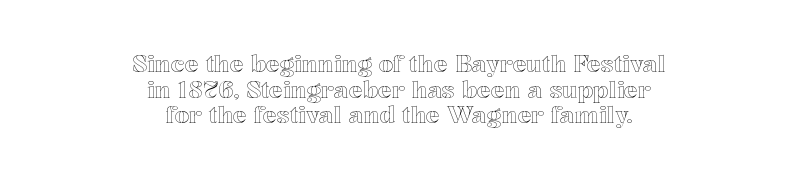
The image shows 23 px text type, upright; set centered, tight line spacing (1.11x), normal letter spacing, not underlined.
